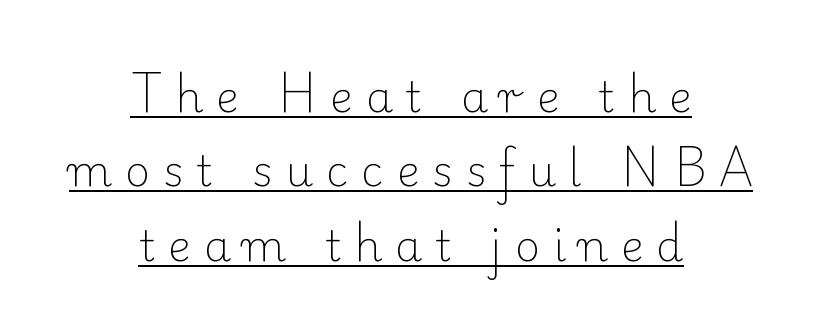
The image shows 43 px light serif type, upright; set centered, line spacing 1.73x, unusually wide letter spacing (+0.3 em), underlined; low stroke contrast and a small x-height.
